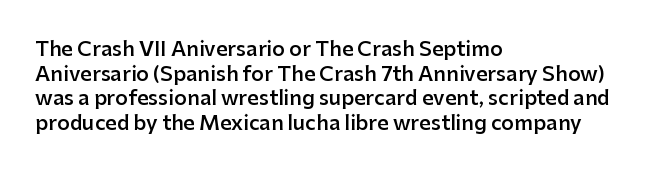
The image shows 20 px text type, upright; set left-aligned, line spacing 1.23x, normal letter spacing, not underlined.
